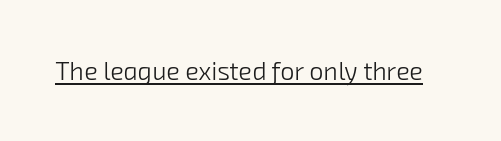
Q: Is the text bold? A: No.
Q: Is the text underlined? A: Yes.
Q: Is the spacing between letters normal or unusually wide? A: Normal.
